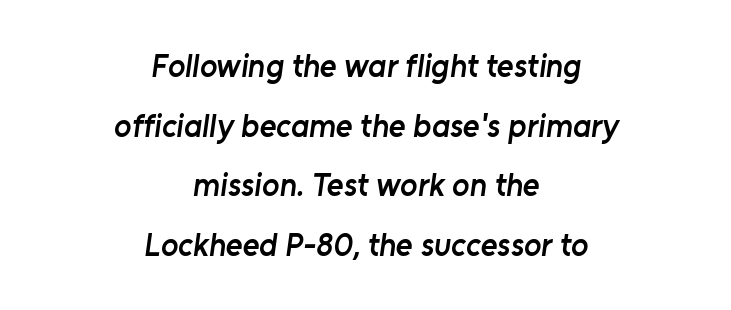
{"serif": "no", "bold": "semi", "weight": "semibold", "width": "normal", "stroke_contrast": "low", "x_height": "medium", "monospaced": "no", "underline": "no", "align": "center", "line_spacing_ratio": 1.86, "letter_spacing": "normal", "letter_spacing_em": 0.0, "glyph_px": 32}
